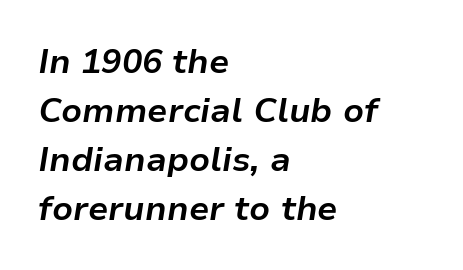
{"italic": "yes", "lean": "right", "slant_degrees": 9, "bold": "yes", "weight": "bold", "width": "normal", "stroke_contrast": "low", "x_height": "medium", "monospaced": "no", "underline": "no", "align": "left", "line_spacing": "normal", "line_spacing_ratio": 1.44, "letter_spacing": "normal", "letter_spacing_em": 0.0, "glyph_px": 34}
